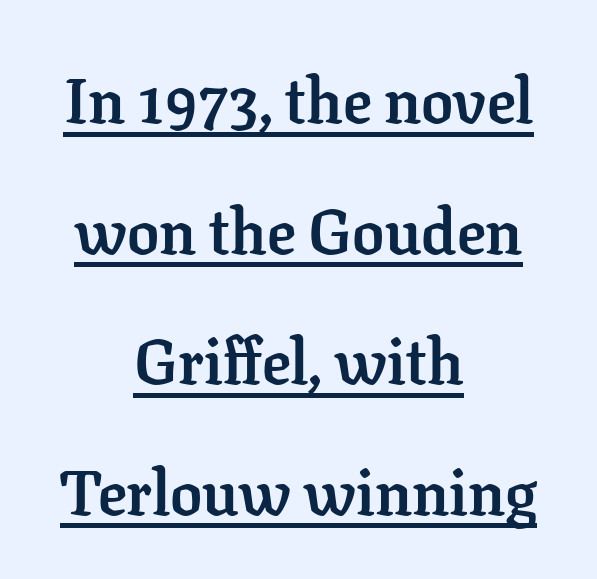
The rendering uses natural spacing where letterforms have individual widths. Every stem runs plumb, perpendicular to the baseline. The face used here is rendered with its standard letterfit. Compared with typical paragraphs, the rows here are farther apart. This is heavy type, rendered in bold.
